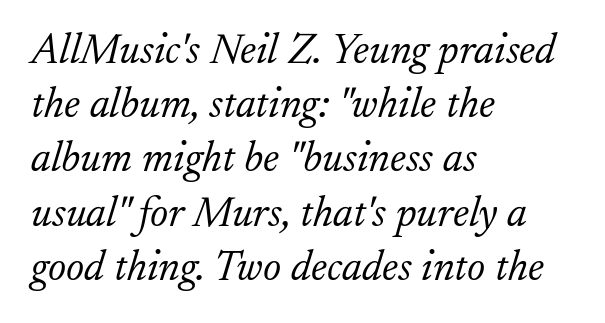
{"serif": "yes", "italic": "yes", "lean": "right", "slant_degrees": 17, "bold": "no", "weight": "light", "width": "normal", "stroke_contrast": "low", "x_height": "small", "monospaced": "no", "underline": "no", "align": "left", "line_spacing": "normal", "line_spacing_ratio": 1.26, "letter_spacing": "normal", "letter_spacing_em": 0.0, "glyph_px": 43}
